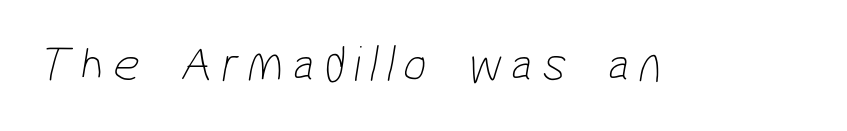
Q: Is the text bold? A: No.
Q: Is the typeface a serif or a sans-serif typeface? A: Sans-serif.
Q: Is the text underlined? A: No.
Q: Width (condensed, normal, or wide)? A: Condensed.
Q: Stroke contrast? A: Low.
Q: x-height? A: Medium.
Q: Monospaced? A: No.
